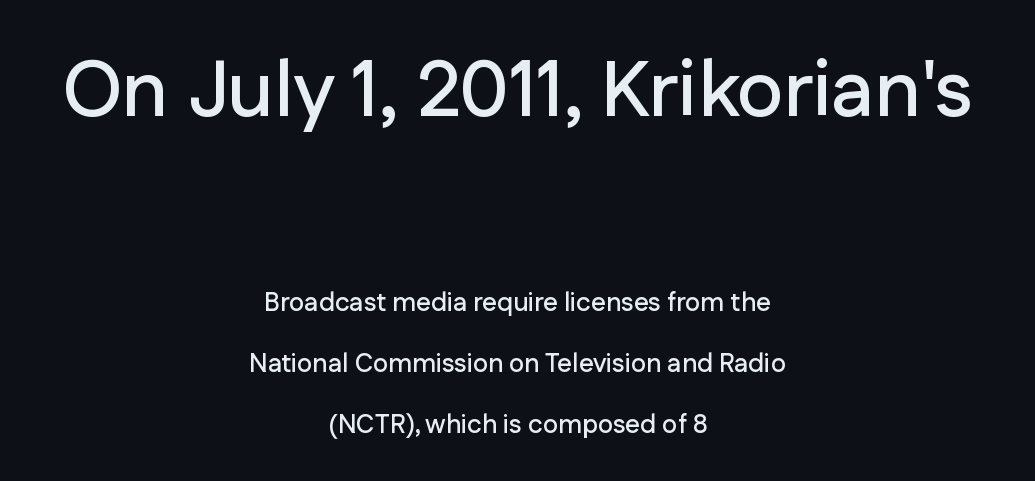
The image shows 79 px sans-serif type, upright; set centered, loose line spacing (2.34x), normal letter spacing, not underlined; the first (top) block is 3.04x larger; low stroke contrast and a medium x-height.
